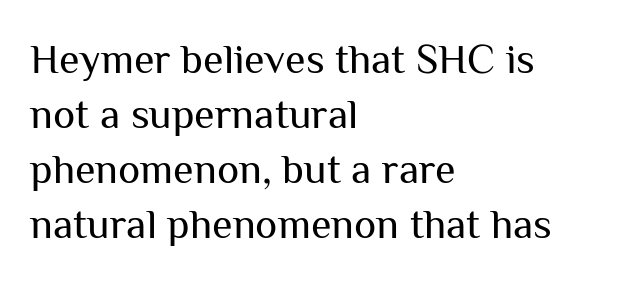
Q: Is the text bold? A: No.
Q: Is the text italic (slanted)? A: No, it is upright.
Q: Is the typeface a serif or a sans-serif typeface? A: Sans-serif.
Q: Is the text underlined? A: No.
Q: How is the paragraph aligned? A: Left-aligned.
Q: Is the spacing between letters normal or unusually wide? A: Normal.
Q: Is the spacing between lines tight, normal or loose? A: Normal.
Q: Width (condensed, normal, or wide)? A: Normal.
Q: Stroke contrast? A: Medium.
Q: x-height? A: Medium.
Q: Monospaced? A: No.
